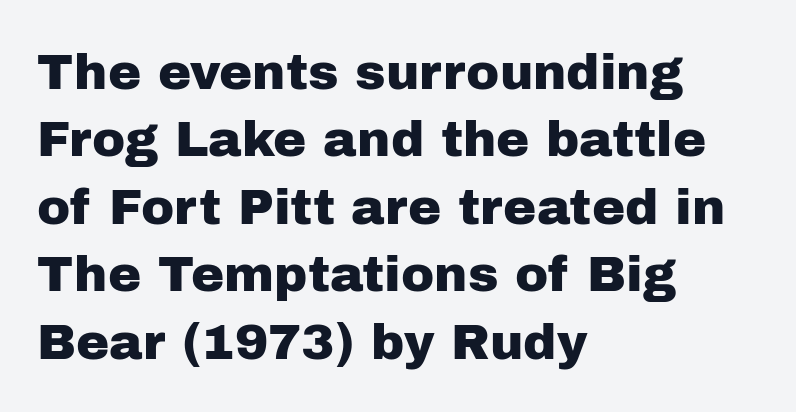
The image shows 50 px sans-serif type, upright; set left-aligned, normal line spacing (1.35x), normal letter spacing, not underlined; low stroke contrast and a medium x-height.
